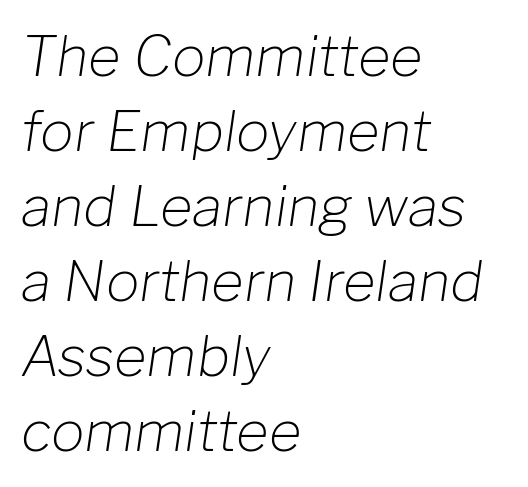
A bare baseline throughout the passage. Weight class: somewhere from thin through regular. You could not count columns in this text — the font is proportionally spaced. Tracking here is standard; glyphs follow each other at the usual distance. The typography opts for an oblique posture over an upright one.
